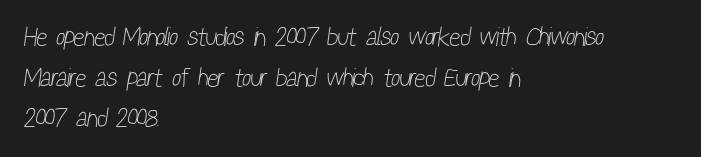
These lines keep a tight, regular rhythm from letter to letter. Rows of type keep a routine distance in the vertical direction. Line beginnings align vertically; line endings do not. No chunkiness to these letters — they're not bold.
